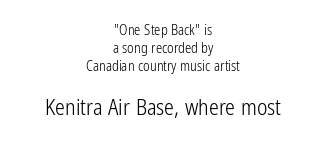
Does extra space separate the letters? No, they use regular spacing. The zone under the glyphs is completely vacant. Rendered with straight, roman letterforms. Here the second block reads like a headline and the first like body copy. The letters look calm and open, with moderate or lighter stems.
